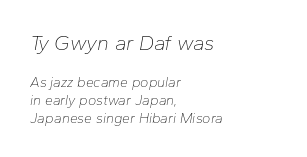
Q: Is the text bold? A: No.
Q: Is the text italic (slanted)? A: Yes, it leans right by about 10 degrees.
Q: Is the text underlined? A: No.
Q: How is the paragraph aligned? A: Left-aligned.
Q: Is the spacing between letters normal or unusually wide? A: Normal.
Q: Is the spacing between lines tight, normal or loose? A: Normal.
Q: Which block of text is set in a larger size, the first (top) or the second (bottom)? A: The first (top) one.
